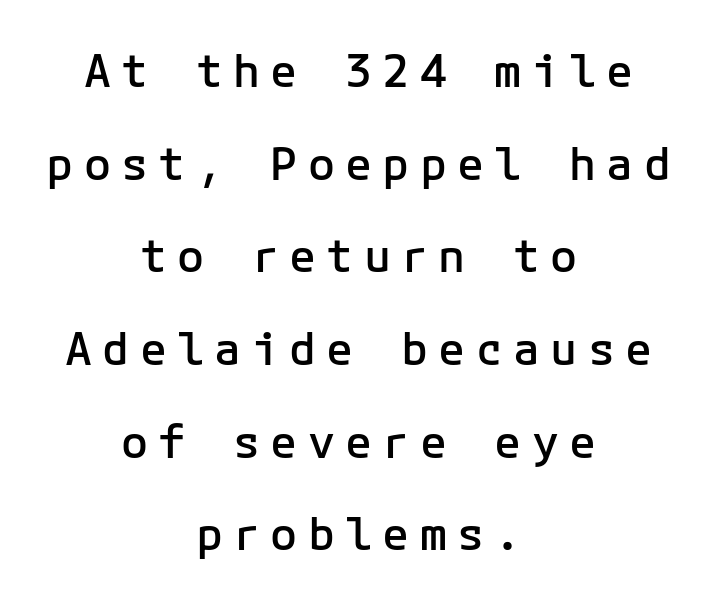
Q: Is the text bold? A: Semi-bold.
Q: Is the text italic (slanted)? A: No, it is upright.
Q: Is the typeface a serif or a sans-serif typeface? A: Sans-serif.
Q: Is the text underlined? A: No.
Q: How is the paragraph aligned? A: Centered.
Q: Is the spacing between letters normal or unusually wide? A: Unusually wide.
Q: Is the spacing between lines tight, normal or loose? A: Loose.
Q: Width (condensed, normal, or wide)? A: Normal.
Q: Stroke contrast? A: Low.
Q: x-height? A: Medium.
